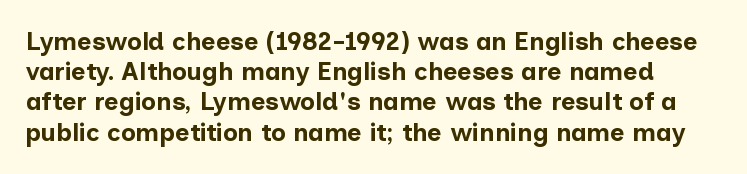
A dark, heavy texture on the line: the type is bold. Every character sits straight up, as roman type does. This rendering features lettering with no underline. Inter-character spacing is left at the font's built-in metrics.
